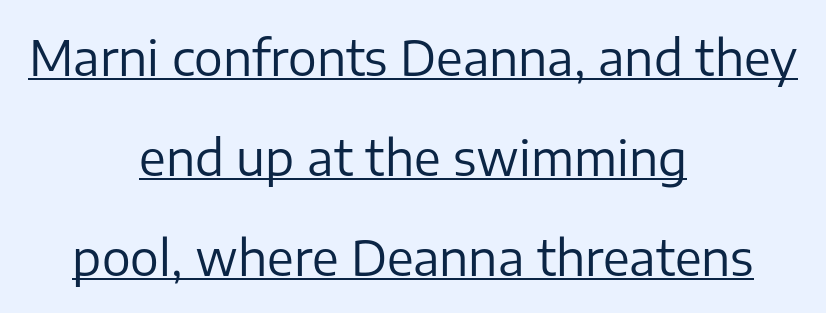
The image shows 48 px regular-weight sans-serif type, upright; set centered, loose line spacing (2.08x), normal letter spacing, underlined; low stroke contrast and a medium x-height.
